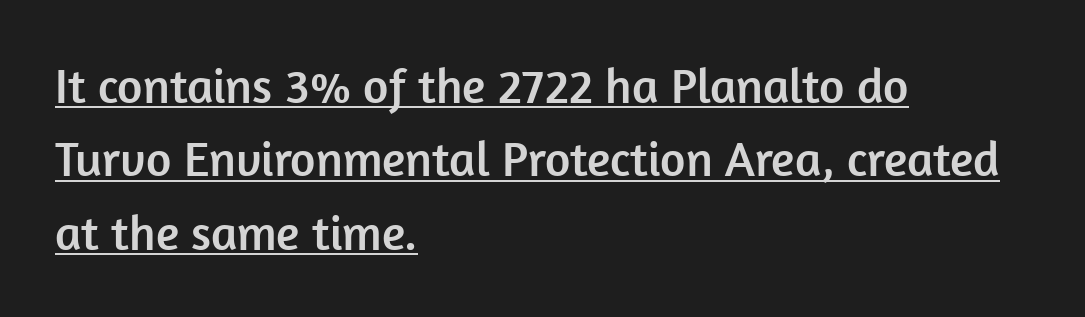
The image shows 49 px sans-serif type, upright; set left-aligned, normal line spacing (1.5x), normal letter spacing, underlined; low stroke contrast and a medium x-height.
